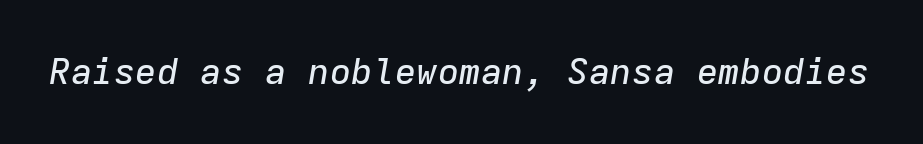
{"italic": "yes", "lean": "right", "slant_degrees": 9, "width": "normal", "stroke_contrast": "low", "x_height": "medium", "monospaced": "yes", "underline": "no", "letter_spacing": "normal", "letter_spacing_em": 0.0, "glyph_px": 36}
